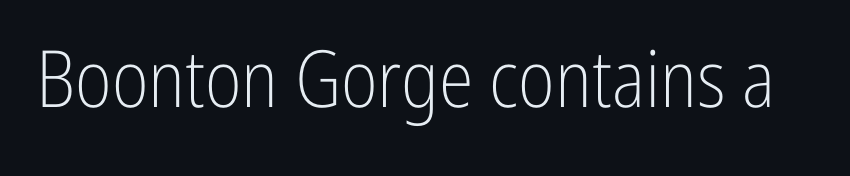
The foot of each line stays bare and open. Each word holds together tightly as a unit, with standard inter-letter gaps. The letters advance in unequal steps, a hallmark of proportional type. No italicization has been applied; the sample stays upright.
